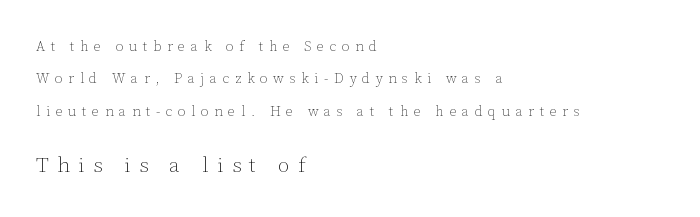
Q: Is the text bold? A: No.
Q: Is the text italic (slanted)? A: No, it is upright.
Q: Is the text underlined? A: No.
Q: How is the paragraph aligned? A: Left-aligned.
Q: Is the spacing between letters normal or unusually wide? A: Unusually wide.
Q: Is the spacing between lines tight, normal or loose? A: Loose.
Q: Which block of text is set in a larger size, the first (top) or the second (bottom)? A: The second (bottom) one.
